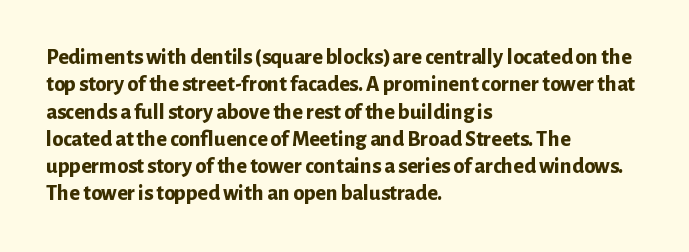
Q: Is the text bold? A: Yes.
Q: Is the text italic (slanted)? A: No, it is upright.
Q: Is the text underlined? A: No.
Q: How is the paragraph aligned? A: Left-aligned.
Q: Is the spacing between letters normal or unusually wide? A: Normal.
